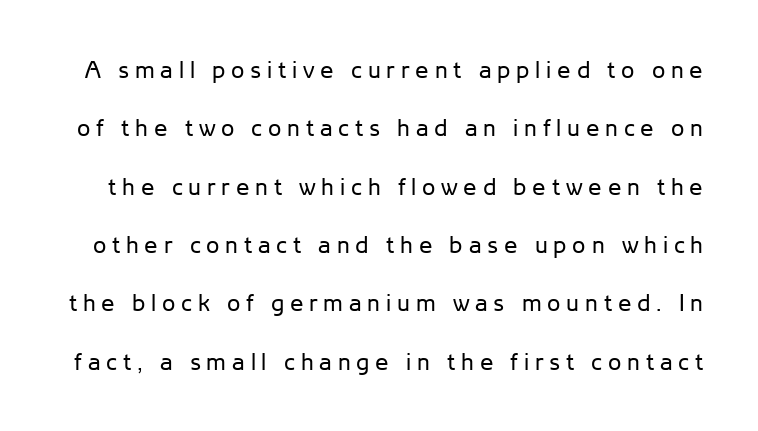
Look at the tracking — it's clearly loosened, letters drifting apart. No letter is thick-stroked: the sample isn't bold. The font's upright variant was chosen for this text. This block would shrink considerably if given ordinary leading; it's expanded now.
